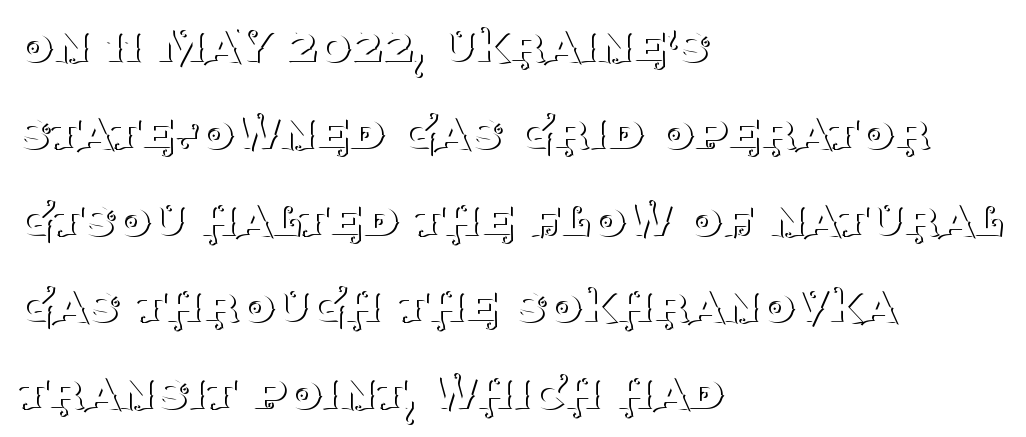
Q: Is the text bold? A: No.
Q: Is the text italic (slanted)? A: No, it is upright.
Q: Is the typeface a serif or a sans-serif typeface? A: Serif.
Q: Is the text underlined? A: No.
Q: How is the paragraph aligned? A: Left-aligned.
Q: Is the spacing between letters normal or unusually wide? A: Normal.
Q: Is the spacing between lines tight, normal or loose? A: Normal.
Q: Width (condensed, normal, or wide)? A: Normal.
Q: Stroke contrast? A: Medium.
Q: x-height? A: Large.
Q: Monospaced? A: No.
